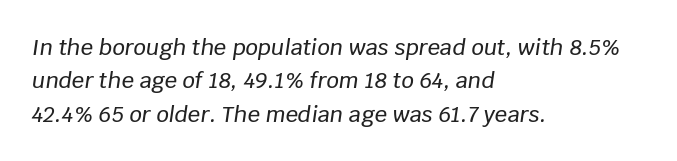
Q: Is the text italic (slanted)? A: Yes, it leans right by about 8 degrees.
Q: Is the text underlined? A: No.
Q: How is the paragraph aligned? A: Left-aligned.
Q: Is the spacing between letters normal or unusually wide? A: Normal.
Q: Is the spacing between lines tight, normal or loose? A: Normal.
